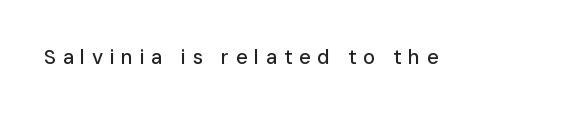
Rule under the text: the space is simply empty. Each word looks stretched out because of the extra space between its letters. The lettering holds an erect, upright posture throughout.
